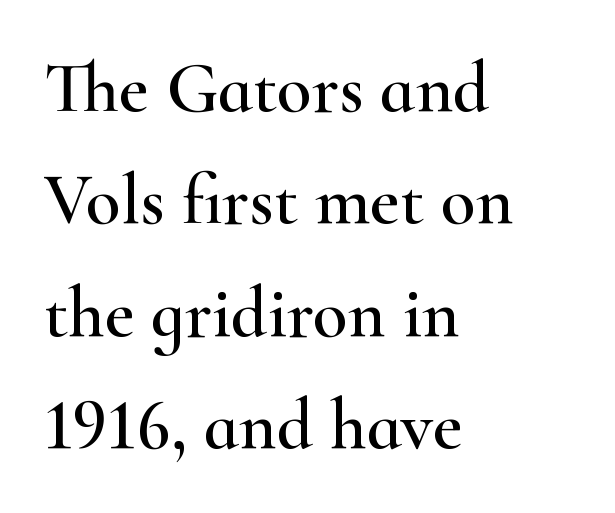
The image shows 72 px wide serif type, upright; set left-aligned, normal line spacing (1.56x), normal letter spacing, not underlined; high stroke contrast and a small x-height.
